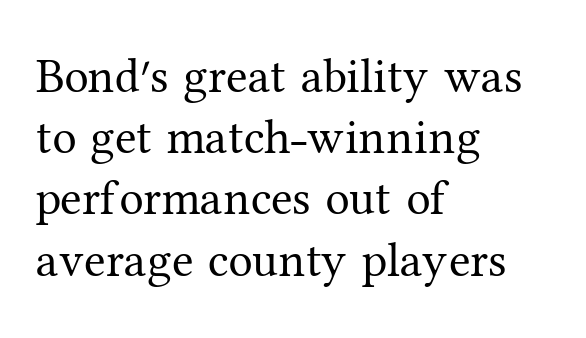
The image shows 49 px regular-weight serif type, upright; set left-aligned, normal line spacing (1.25x), normal letter spacing, not underlined; medium stroke contrast and a medium x-height.
